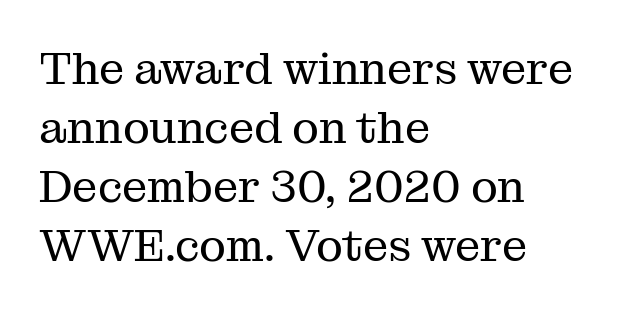
There is no visible air inserted between adjacent glyphs. The type sits square on the baseline with zero lean. Font category for this specimen: serif. A normal amount of white space separates one row of letters from the next. The area under the type is left untouched.
